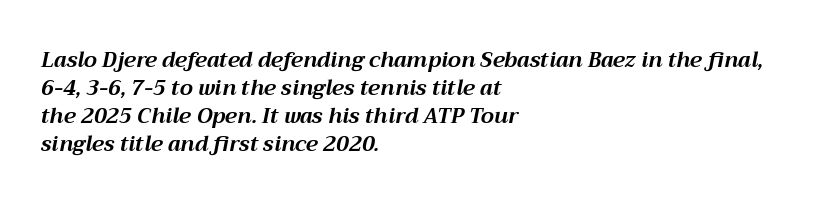
If you drew a ruler down the left edge, every line would touch it. If you measured baseline to baseline, you'd find a middling distance. Plenty of ink on the page — the face is bold. Underline: absent. Default kerning and tracking; the words read as compact shapes. If you drew a line through each stem, it would be angled.
